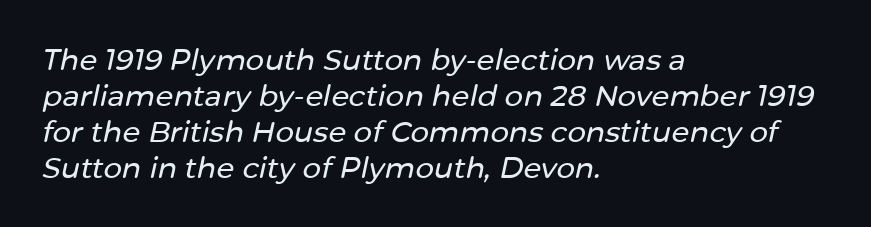
{"italic": "yes", "lean": "right", "slant_degrees": 12, "width": "normal", "stroke_contrast": "low", "x_height": "medium", "monospaced": "no", "underline": "no", "align": "left", "line_spacing_ratio": 1.24, "letter_spacing": "normal", "letter_spacing_em": 0.0, "glyph_px": 29}
